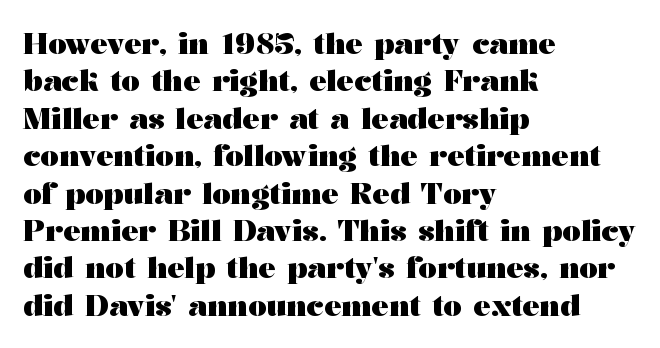
Words float on clear page, feet unadorned. Heft: maximum for text — a bold. Horizontal alignment here is leftward, the default for most running prose. Proportional: the letters do not fall into vertical columns. Note: serifs present on the glyphs.
